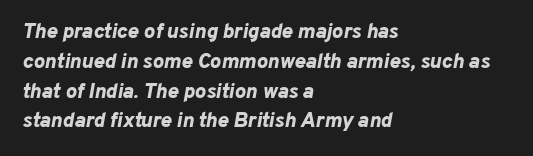
Descenders are the only things crossing below the line. Honestly, the letter spacing is just normal — you wouldn't notice it. One-word summary of the alignment: left. The designer left line spacing at the default. Chunky letters — that's bold for sure.
